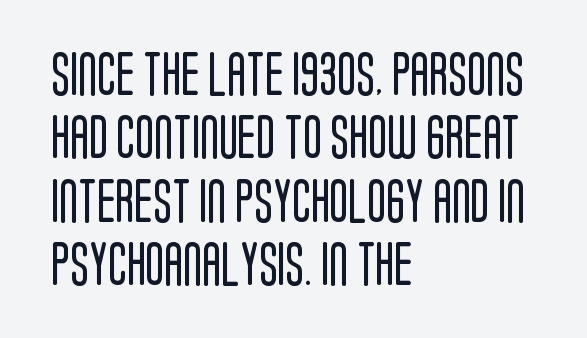
The setting favours the left margin, as ordinary paragraphs usually do. A bare baseline throughout the passage. Spacing verdict: proportional, widths tailored to each character. Counters stay open thanks to moderate or lighter strokes. Letterform terminals end flat and unadorned throughout the passage.
